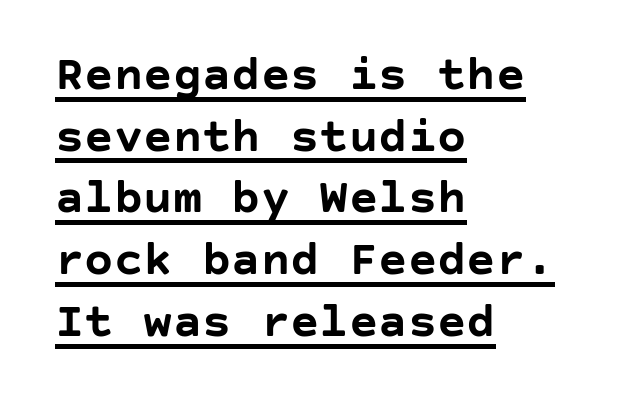
Q: Is the text bold? A: Yes.
Q: Is the text italic (slanted)? A: No, it is upright.
Q: Is the typeface a serif or a sans-serif typeface? A: Sans-serif.
Q: Is the text underlined? A: Yes.
Q: How is the paragraph aligned? A: Left-aligned.
Q: Is the spacing between letters normal or unusually wide? A: Normal.
Q: Is the spacing between lines tight, normal or loose? A: Normal.
Q: Width (condensed, normal, or wide)? A: Normal.
Q: Stroke contrast? A: Low.
Q: x-height? A: Large.
